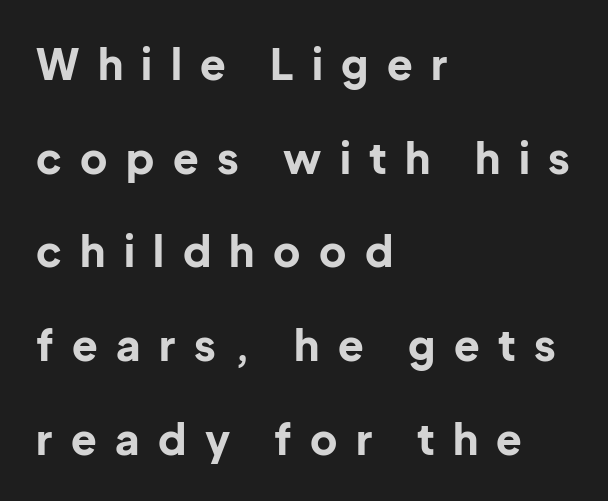
Q: Is the text bold? A: Yes.
Q: Is the text italic (slanted)? A: No, it is upright.
Q: Is the typeface a serif or a sans-serif typeface? A: Sans-serif.
Q: Is the text underlined? A: No.
Q: How is the paragraph aligned? A: Left-aligned.
Q: Is the spacing between letters normal or unusually wide? A: Unusually wide.
Q: Is the spacing between lines tight, normal or loose? A: Loose.
Q: Width (condensed, normal, or wide)? A: Normal.
Q: Stroke contrast? A: Low.
Q: x-height? A: Medium.
Q: Monospaced? A: No.
